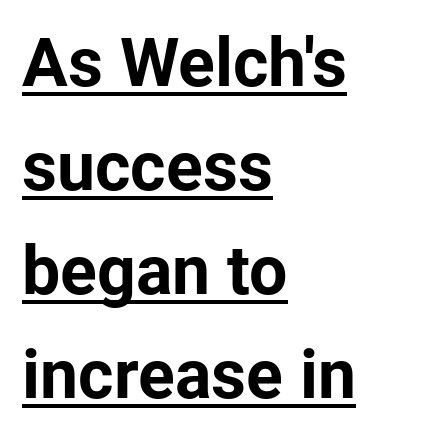
{"serif": "no", "italic": "no", "bold": "yes", "weight": "bold", "width": "normal", "stroke_contrast": "low", "x_height": "medium", "monospaced": "no", "underline": "yes", "align": "left", "line_spacing": "normal", "line_spacing_ratio": 1.53, "letter_spacing": "normal", "letter_spacing_em": 0.0, "glyph_px": 68}
